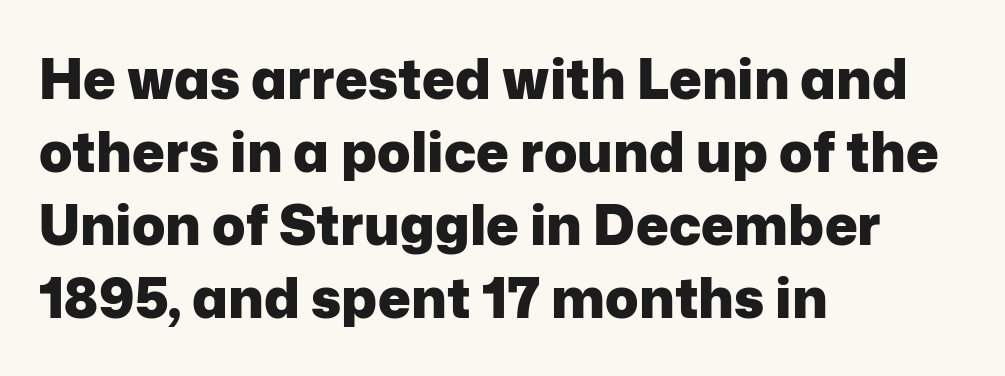
Clear beneath every line of the passage. A dark, heavy texture on the line: the type is bold. The typography opts for an upright posture over an oblique one. Here the designer chose a conventional face with non-uniform glyph widths.
